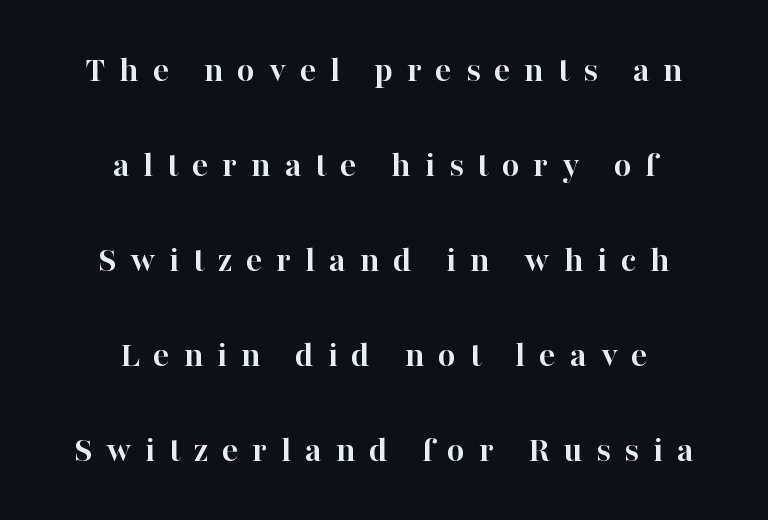
The image shows 38 px semibold serif type, upright; set centered, loose line spacing (2.5x), unusually wide letter spacing (+0.36 em), not underlined; high stroke contrast and a medium x-height.
